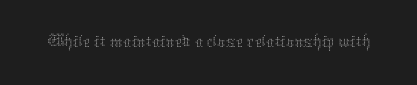
No heavy texture on the line: the type isn't bold. Quick note: not italic, upright. The baseline area is clear. How are the letters spaced? Ordinarily, with no added tracking.
